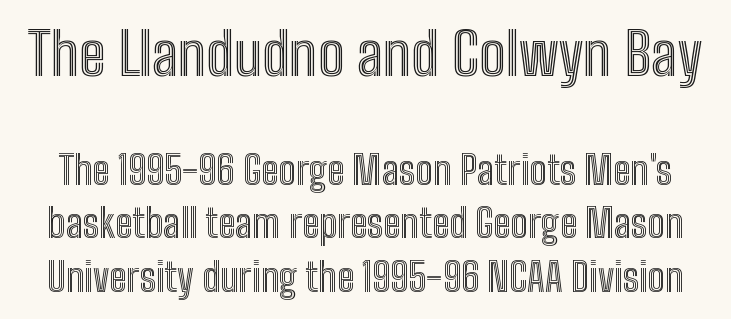
The image shows 59 px condensed type, upright; set normal line spacing (1.38x), normal letter spacing, not underlined; the first (top) block is 1.51x larger; a medium x-height.
